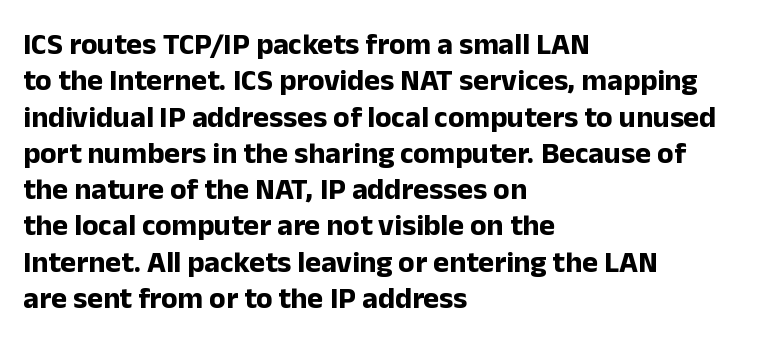
Words float on clear page, feet unadorned. Upright lettering throughout. Is this a sans? Yes — the strokes have no serifs. Between one letter and the next there's only the usual sliver of space.
